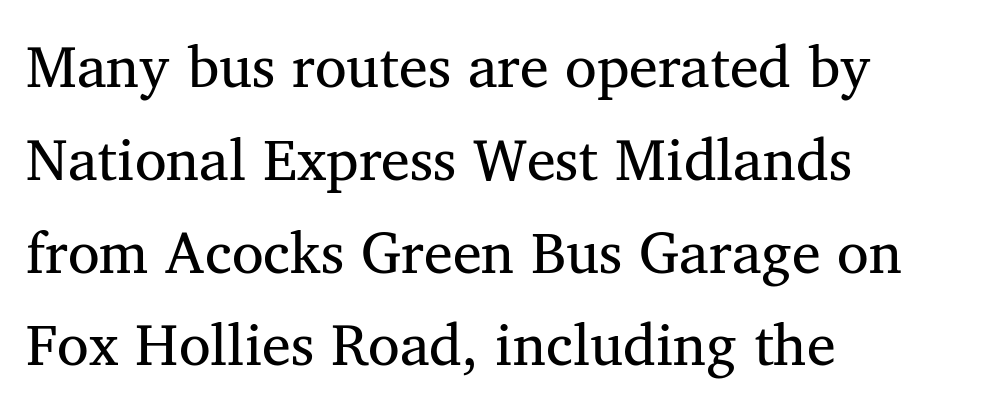
{"serif": "yes", "italic": "no", "bold": "no", "weight": "regular", "width": "normal", "stroke_contrast": "medium", "x_height": "medium", "monospaced": "no", "underline": "no", "align": "left", "line_spacing": "normal", "line_spacing_ratio": 1.6, "letter_spacing": "normal", "letter_spacing_em": 0.0, "glyph_px": 58}
